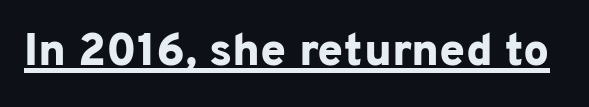
Q: Is the text bold? A: Yes.
Q: Is the text italic (slanted)? A: No, it is upright.
Q: Is the typeface a serif or a sans-serif typeface? A: Sans-serif.
Q: Is the text underlined? A: Yes.
Q: Is the spacing between letters normal or unusually wide? A: Normal.
Q: Width (condensed, normal, or wide)? A: Normal.
Q: Stroke contrast? A: Low.
Q: x-height? A: Medium.
Q: Monospaced? A: No.
